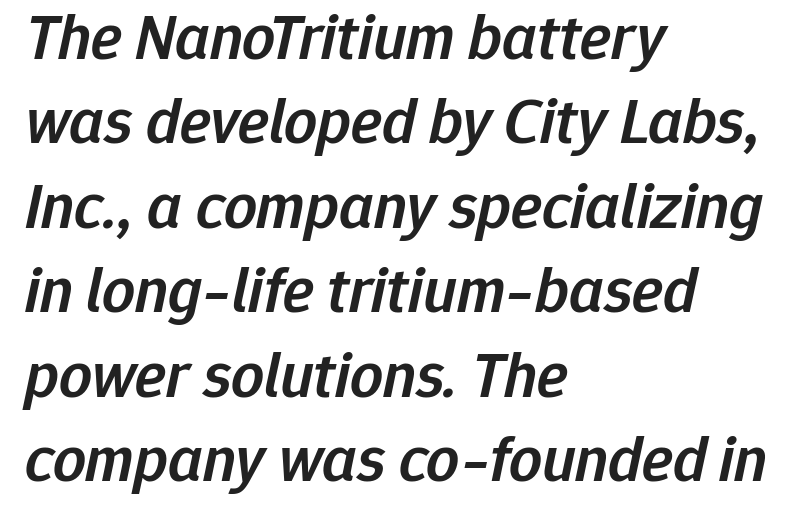
The image shows 65 px semibold type, italic (leaning right); set left-aligned, normal line spacing (1.3x), normal letter spacing, not underlined; low stroke contrast and a medium x-height.
